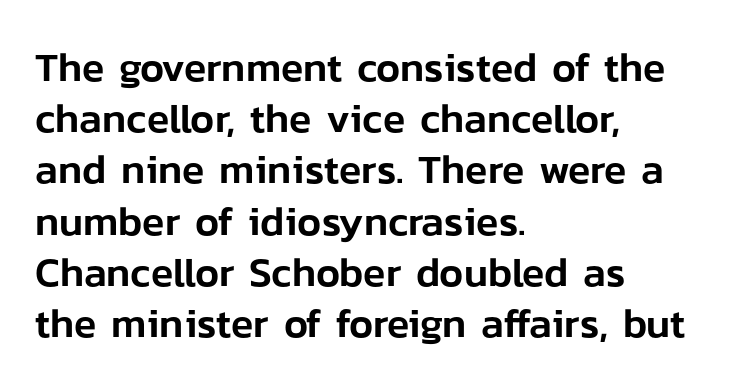
{"serif": "no", "italic": "no", "width": "normal", "stroke_contrast": "low", "x_height": "medium", "monospaced": "no", "underline": "no", "align": "left", "line_spacing": "normal", "line_spacing_ratio": 1.25, "letter_spacing": "normal", "letter_spacing_em": 0.0, "glyph_px": 41}
